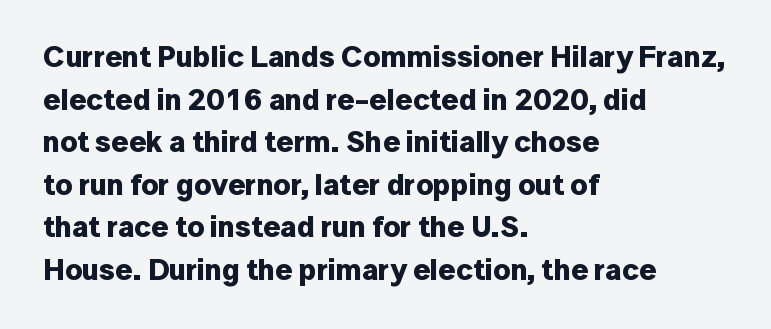
The image shows 30 px bold sans-serif type, upright; set left-aligned, normal line spacing (1.42x), normal letter spacing, not underlined; low stroke contrast and a medium x-height.
